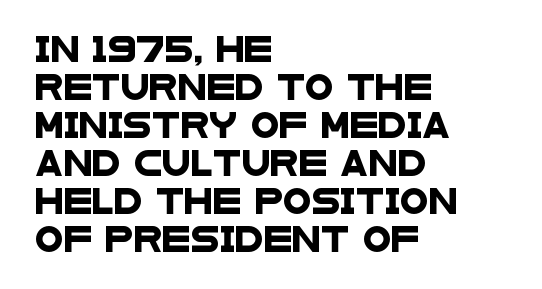
{"underline": "no", "align": "left", "line_spacing": "normal", "line_spacing_ratio": 1.46, "letter_spacing": "normal", "letter_spacing_em": 0.0, "glyph_px": 26}
